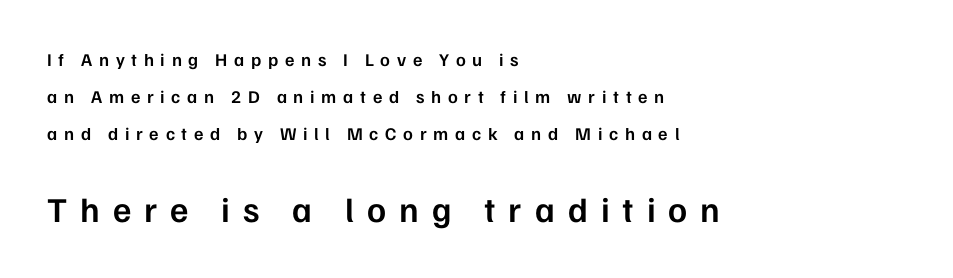
The letters advance in unequal steps, a hallmark of proportional type. Descenders hang freely into open space. There is plenty of visible air inserted between adjacent glyphs. Nope, not italic — everything's standing straight.
